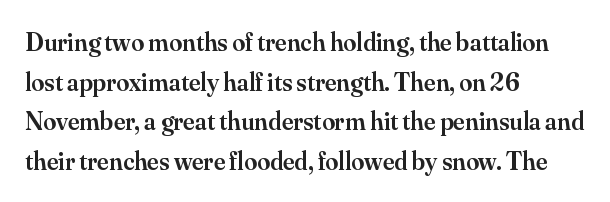
{"italic": "no", "bold": "semi", "underline": "no", "align": "left", "line_spacing": "normal", "line_spacing_ratio": 1.52, "letter_spacing": "normal", "letter_spacing_em": 0.0, "glyph_px": 26}
